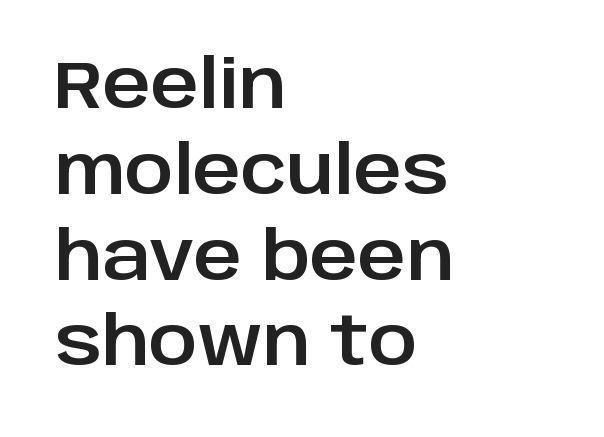
{"serif": "no", "italic": "no", "width": "normal", "stroke_contrast": "low", "x_height": "large", "monospaced": "no", "underline": "no", "align": "left", "line_spacing": "normal", "line_spacing_ratio": 1.3, "letter_spacing": "normal", "letter_spacing_em": 0.0, "glyph_px": 66}
